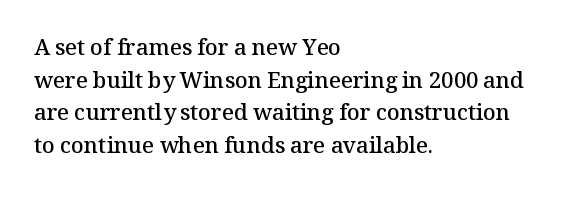
Q: Is the text bold? A: Semi-bold.
Q: Is the text italic (slanted)? A: No, it is upright.
Q: Is the text underlined? A: No.
Q: How is the paragraph aligned? A: Left-aligned.
Q: Is the spacing between letters normal or unusually wide? A: Normal.
Q: Is the spacing between lines tight, normal or loose? A: Normal.
